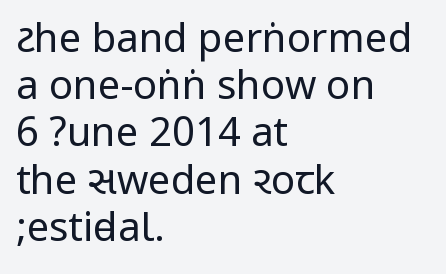
Q: Is the text bold? A: No.
Q: Is the text italic (slanted)? A: No, it is upright.
Q: Is the typeface a serif or a sans-serif typeface? A: Sans-serif.
Q: Is the text underlined? A: No.
Q: How is the paragraph aligned? A: Left-aligned.
Q: Is the spacing between letters normal or unusually wide? A: Normal.
Q: Width (condensed, normal, or wide)? A: Condensed.
Q: Stroke contrast? A: Low.
